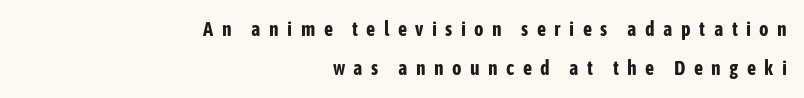
The image shows 20 px bold type, upright; set right-aligned, loose line spacing (1.96x), unusually wide letter spacing (+0.42 em), not underlined.
